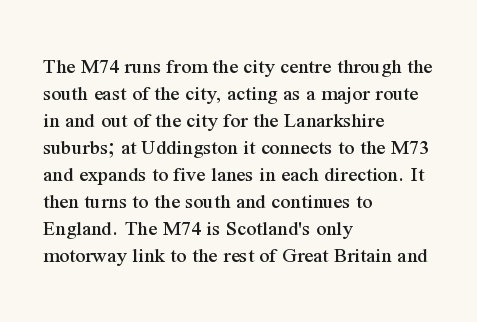
The horizontal fit of the characters is conventional and even. The typesetter chose a ragged-right arrangement here. Upright lettering throughout. The specimen omits any rule beneath the text block's lines.
